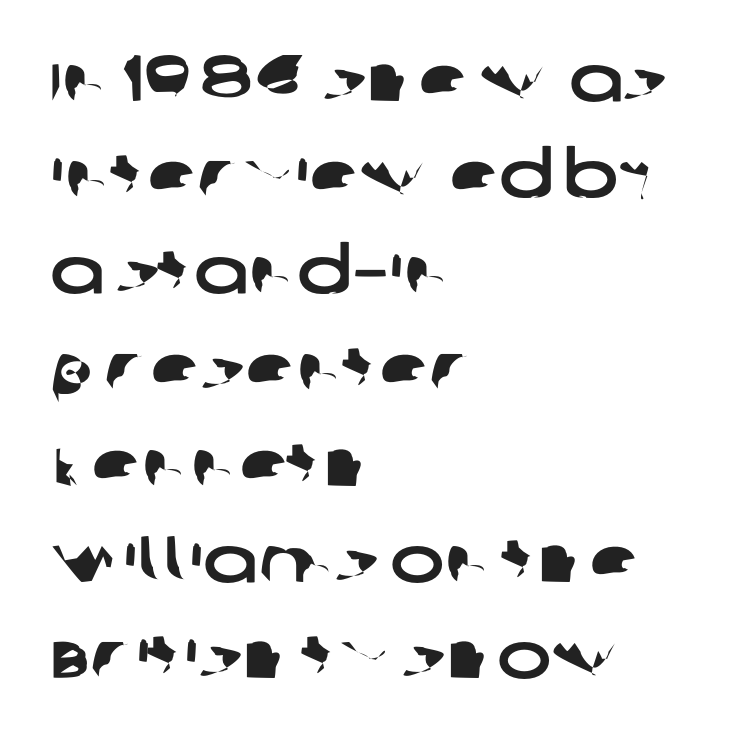
Compared with a centered layout, this one pins lines to the left instead. A typesetter would call this proportional, since set widths differ per character. Successive baselines arrive at the customary interval. Check under the words: just untouched page. Here the glyphs are tracked normally, forming tight word shapes. Observe the absence of serifs on each vertical stroke in this sample.
